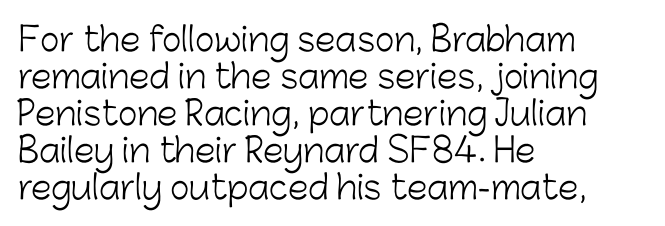
The image shows 33 px light sans-serif type, upright; set left-aligned, tight line spacing (1.12x), normal letter spacing, not underlined; low stroke contrast and a medium x-height.
